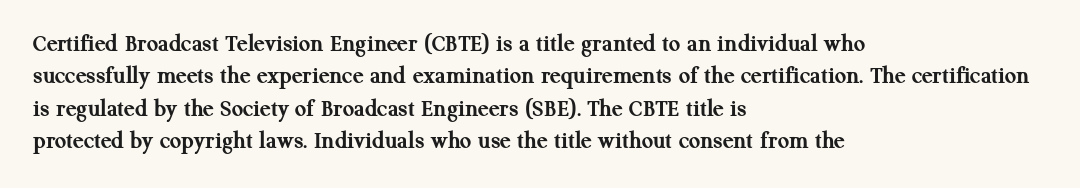
Q: Is the text bold? A: Yes.
Q: Is the text italic (slanted)? A: No, it is upright.
Q: Is the text underlined? A: No.
Q: How is the paragraph aligned? A: Left-aligned.
Q: Is the spacing between letters normal or unusually wide? A: Normal.
Q: Is the spacing between lines tight, normal or loose? A: Normal.
